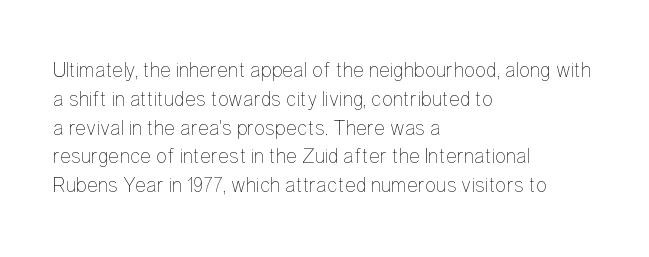
{"italic": "no", "bold": "no", "underline": "no", "align": "left", "line_spacing": "normal", "line_spacing_ratio": 1.37, "letter_spacing": "normal", "letter_spacing_em": 0.0, "glyph_px": 21}
